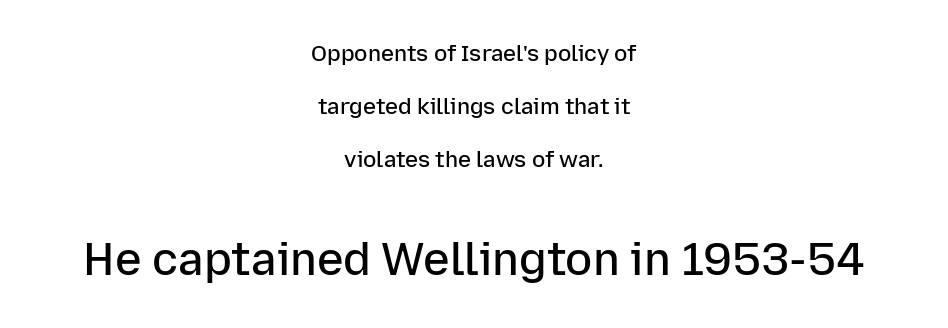
{"serif": "no", "italic": "no", "bold": "semi", "weight": "semibold", "width": "normal", "stroke_contrast": "low", "x_height": "medium", "monospaced": "no", "underline": "no", "align": "center", "line_spacing": "loose", "line_spacing_ratio": 2.42, "letter_spacing": "normal", "letter_spacing_em": 0.0, "larger_block": "second", "size_ratio": 2.05, "glyph_px": 45}
